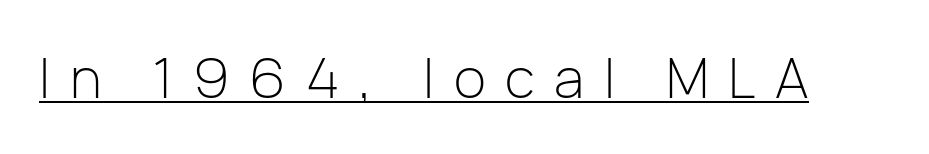
A typographer would call this underscored text. The font sits on the lighter half of the weight spectrum, regular included. Varying glyph widths throughout — classic text-font behaviour. Students, note that the glyphs here are deliberately spaced far apart.
